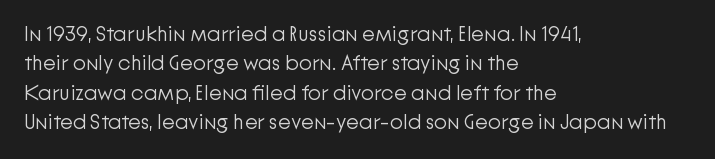
A clean baseline with only descenders dipping below it. If you drew a line through each stem, it would be perfectly vertical. Honestly, the row spacing looks completely unremarkable. Is this a heavy cut? Hardly; it is regular or lighter.
